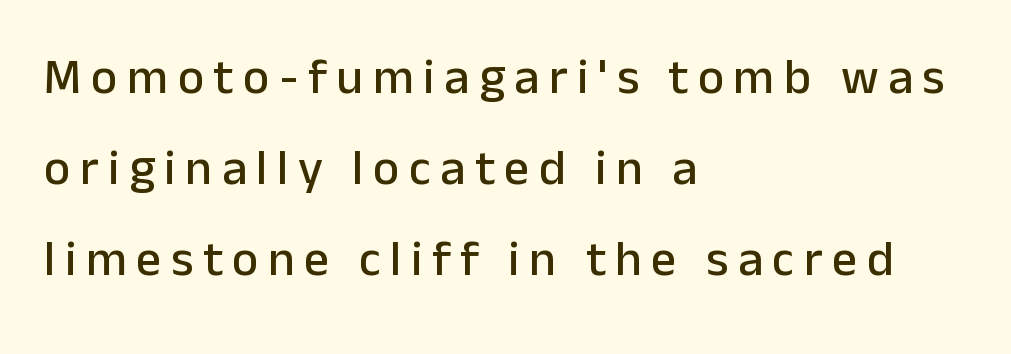
{"serif": "no", "italic": "no", "width": "normal", "stroke_contrast": "low", "x_height": "medium", "monospaced": "no", "underline": "no", "align": "left", "line_spacing_ratio": 1.82, "glyph_px": 50}
